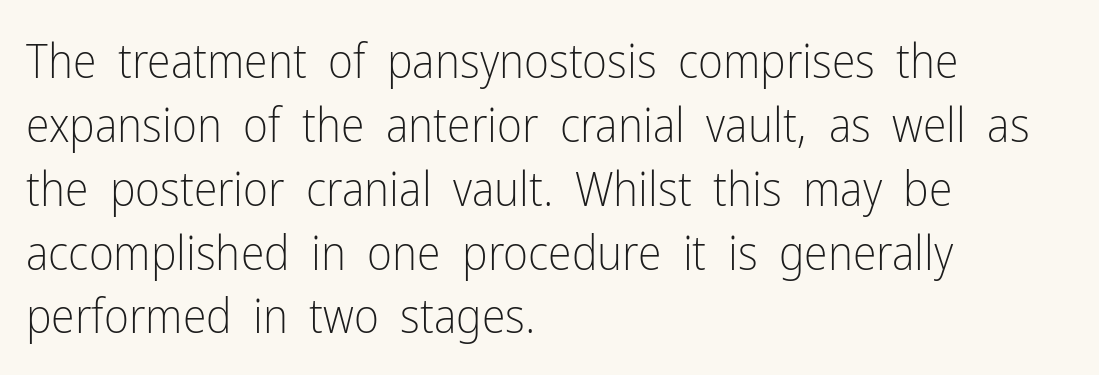
{"serif": "no", "italic": "no", "bold": "no", "weight": "light", "width": "condensed", "stroke_contrast": "low", "x_height": "medium", "monospaced": "no", "underline": "no", "align": "left", "line_spacing": "normal", "line_spacing_ratio": 1.33, "letter_spacing": "normal", "letter_spacing_em": 0.0, "glyph_px": 48}
